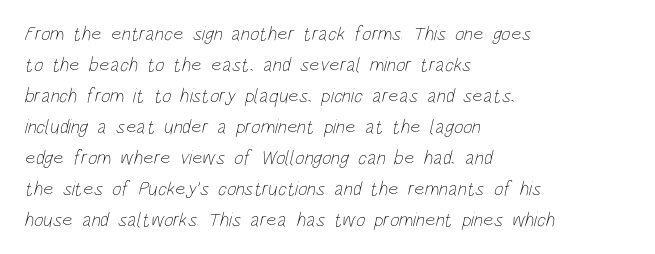
Lines of text with bare space underneath. The vertical gap from one line to the next is medium. Horizontal alignment here is leftward, the default for most running prose. Students, note that the glyphs here touch the page at normal intervals. This reads as an unemphasized weight, regular at the heaviest.
